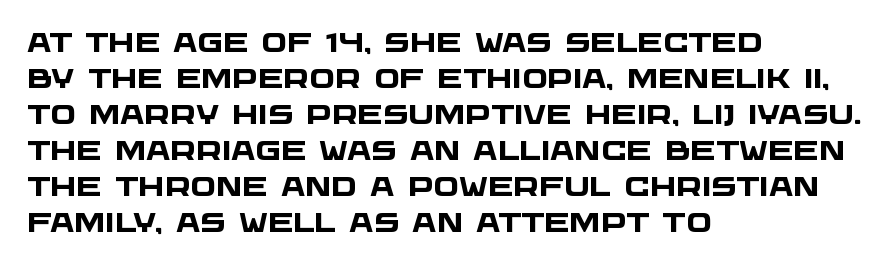
{"bold": "yes", "underline": "no", "align": "left", "line_spacing": "normal", "line_spacing_ratio": 1.33, "letter_spacing": "normal", "letter_spacing_em": 0.0, "glyph_px": 27}
